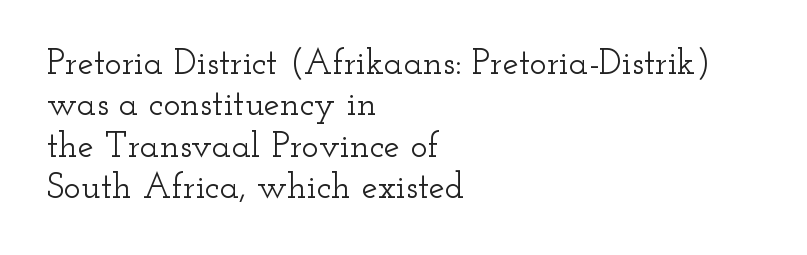
{"serif": "yes", "italic": "no", "width": "wide", "stroke_contrast": "low", "x_height": "small", "monospaced": "no", "underline": "no", "align": "left", "line_spacing": "tight", "line_spacing_ratio": 1.15, "letter_spacing": "normal", "letter_spacing_em": 0.0, "glyph_px": 36}
